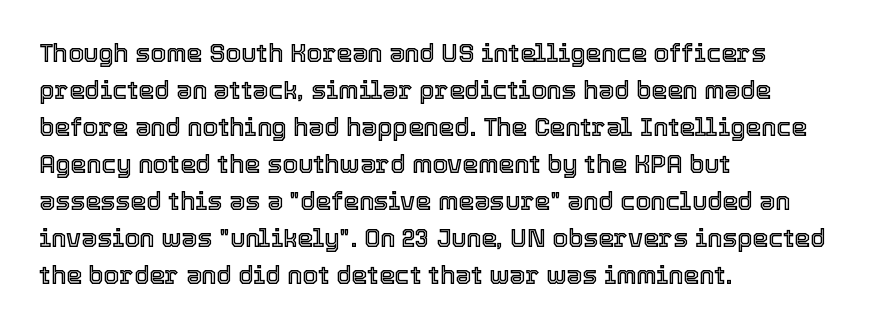
The space beneath each line is pristine and unruled. Compared with typical paragraphs, the rows here are spaced about the same. Notice how the passage keeps a crisp vertical edge on the left only. Short note: letters normally spaced.
